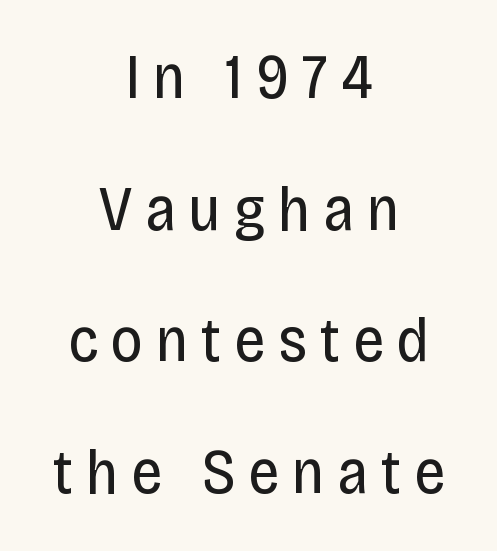
The image shows 63 px regular-weight, condensed sans-serif type, upright; set centered, loose line spacing (2.09x), unusually wide letter spacing (+0.2 em), not underlined; low stroke contrast and a large x-height.
